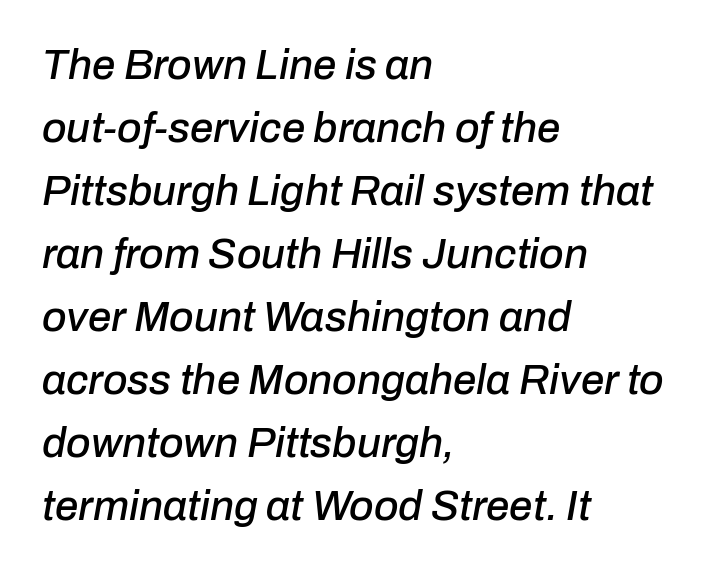
The face used here is proportionally spaced, like ordinary book or web type. Beneath every word, the page is bare. This block has exactly the height ordinary leading produces. Letter spacing: default.
